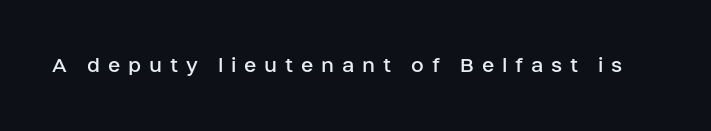
The image shows 23 px text type, upright; set unusually wide letter spacing (+0.34 em), not underlined.
